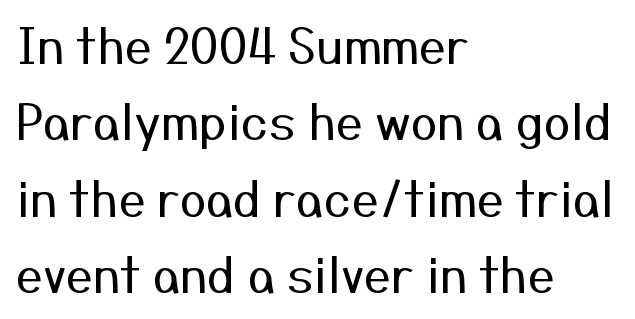
The passage shown has conventional tracking throughout. The rendering anchors every line to the left-hand side. Do the characters align in a grid? No, the font is proportional. Notice how descenders clear the ascenders below comfortably — that's standard leading. Vertical stems look standard width or narrower in stroke.
